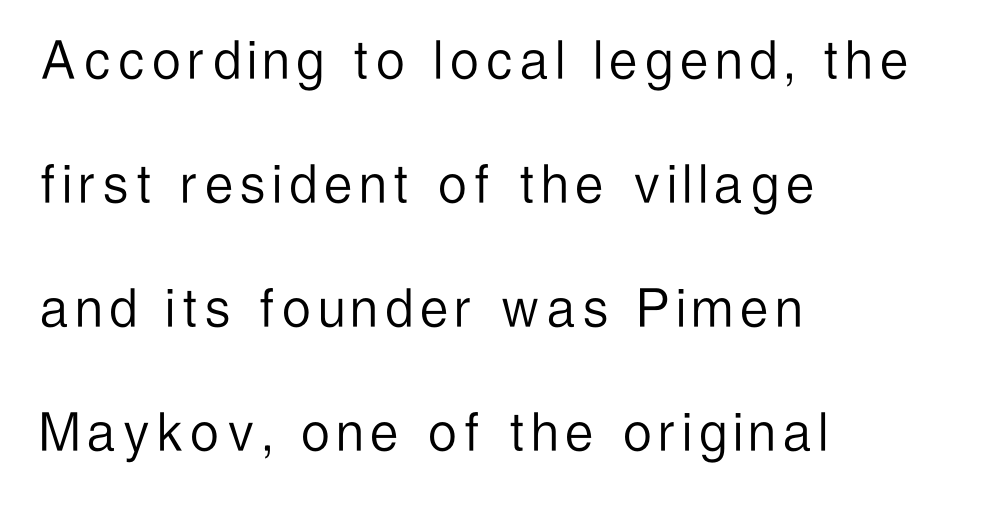
{"serif": "no", "italic": "no", "bold": "no", "weight": "light", "width": "condensed", "stroke_contrast": "low", "x_height": "medium", "monospaced": "no", "underline": "no", "align": "left", "line_spacing": "loose", "line_spacing_ratio": 2.0, "glyph_px": 62}
